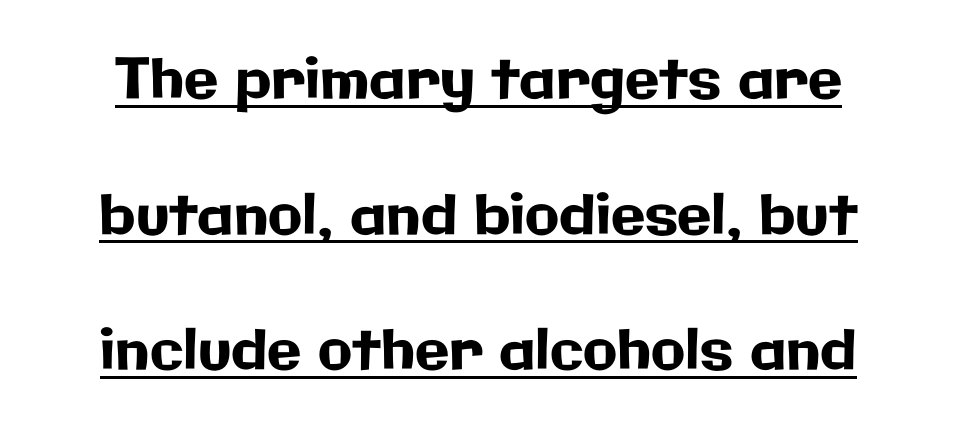
Q: Is the text italic (slanted)? A: No, it is upright.
Q: Is the typeface a serif or a sans-serif typeface? A: Sans-serif.
Q: Is the text underlined? A: Yes.
Q: Is the spacing between letters normal or unusually wide? A: Normal.
Q: Is the spacing between lines tight, normal or loose? A: Loose.
Q: Width (condensed, normal, or wide)? A: Normal.
Q: Stroke contrast? A: Low.
Q: x-height? A: Medium.
Q: Monospaced? A: No.
